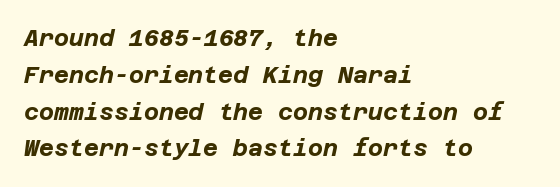
{"italic": "yes", "lean": "right", "slant_degrees": 12, "bold": "yes", "underline": "no", "align": "left", "line_spacing": "normal", "line_spacing_ratio": 1.6, "letter_spacing": "normal", "letter_spacing_em": 0.0, "glyph_px": 23}
